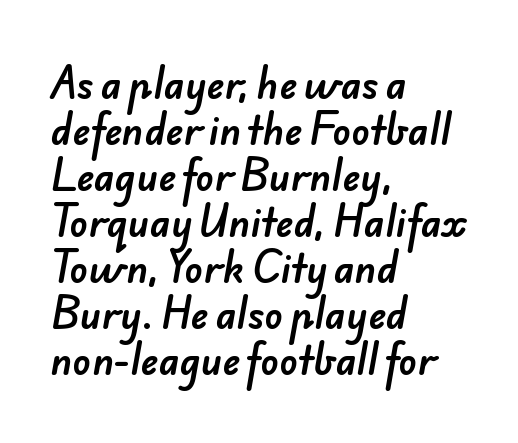
{"serif": "no", "width": "normal", "stroke_contrast": "low", "x_height": "small", "monospaced": "no", "underline": "no", "align": "left", "line_spacing_ratio": 1.21, "letter_spacing": "normal", "letter_spacing_em": 0.0, "glyph_px": 38}
